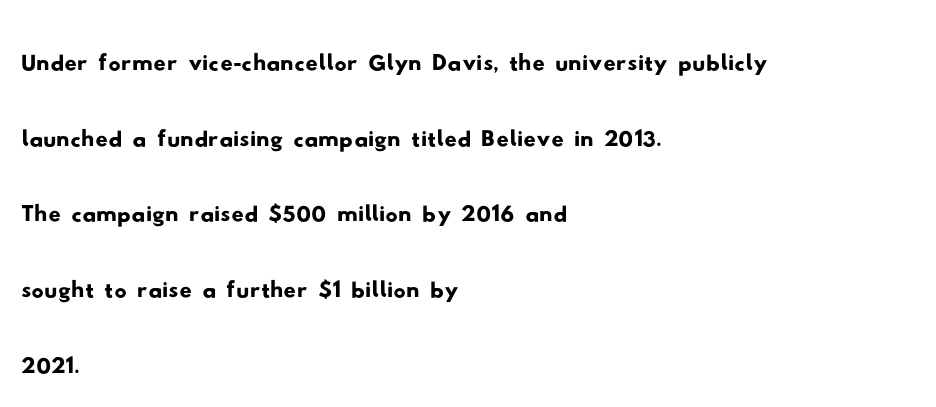
Q: Is the typeface a serif or a sans-serif typeface? A: Sans-serif.
Q: Is the text underlined? A: No.
Q: How is the paragraph aligned? A: Left-aligned.
Q: Is the spacing between letters normal or unusually wide? A: Normal.
Q: Width (condensed, normal, or wide)? A: Wide.
Q: Stroke contrast? A: Low.
Q: x-height? A: Small.
Q: Monospaced? A: No.
